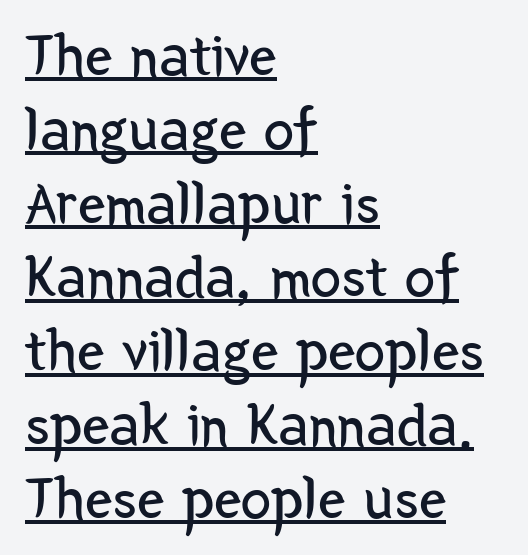
{"serif": "no", "italic": "no", "bold": "no", "weight": "regular", "width": "condensed", "stroke_contrast": "low", "x_height": "medium", "monospaced": "no", "underline": "yes", "align": "left", "line_spacing_ratio": 1.21, "letter_spacing": "normal", "letter_spacing_em": 0.0, "glyph_px": 61}
